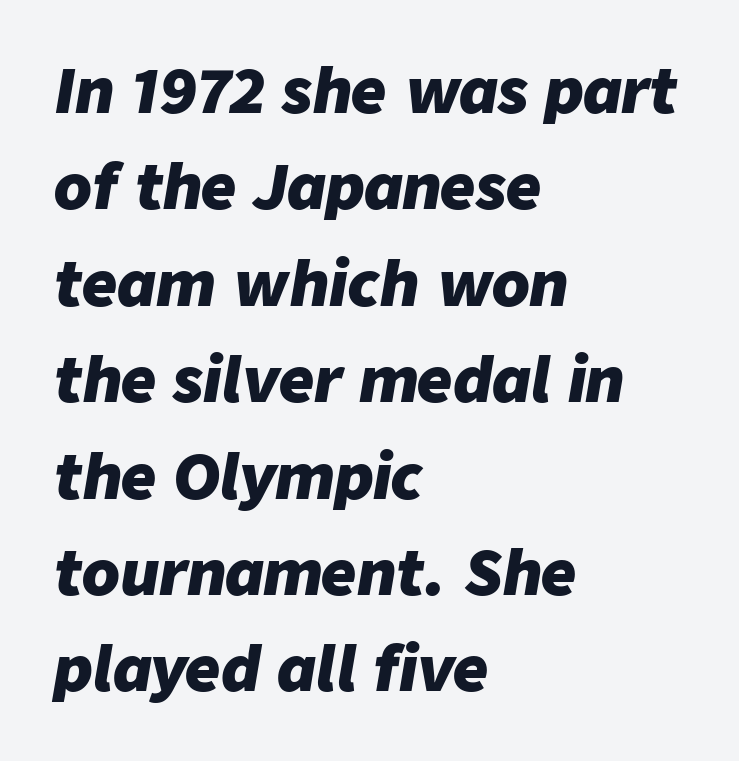
Q: Is the text bold? A: Yes.
Q: Is the text italic (slanted)? A: Yes, it leans right by about 9 degrees.
Q: Is the text underlined? A: No.
Q: How is the paragraph aligned? A: Left-aligned.
Q: Is the spacing between letters normal or unusually wide? A: Normal.
Q: Is the spacing between lines tight, normal or loose? A: Normal.
Q: Width (condensed, normal, or wide)? A: Normal.
Q: Stroke contrast? A: Low.
Q: x-height? A: Medium.
Q: Monospaced? A: No.
